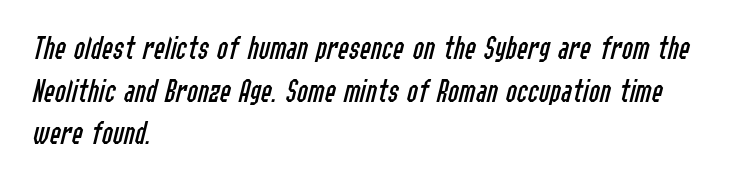
The image shows 33 px regular-weight, condensed type, italic (leaning right); set left-aligned, normal line spacing (1.29x), normal letter spacing, not underlined; low stroke contrast and a medium x-height.
